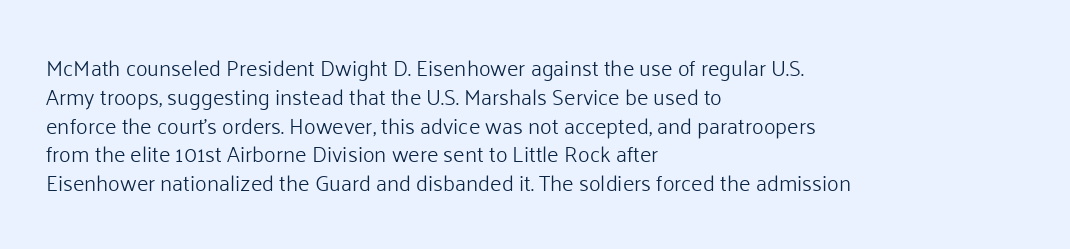
No extra ink here — the face is not bold. The ragged edge is on the right, which tells us the setting is flush left. Decoration check: the copy has no underline. Between one letter and the next there's only the usual sliver of space. No italicization has been applied; the sample stays upright. Successive baselines arrive at the customary interval.
